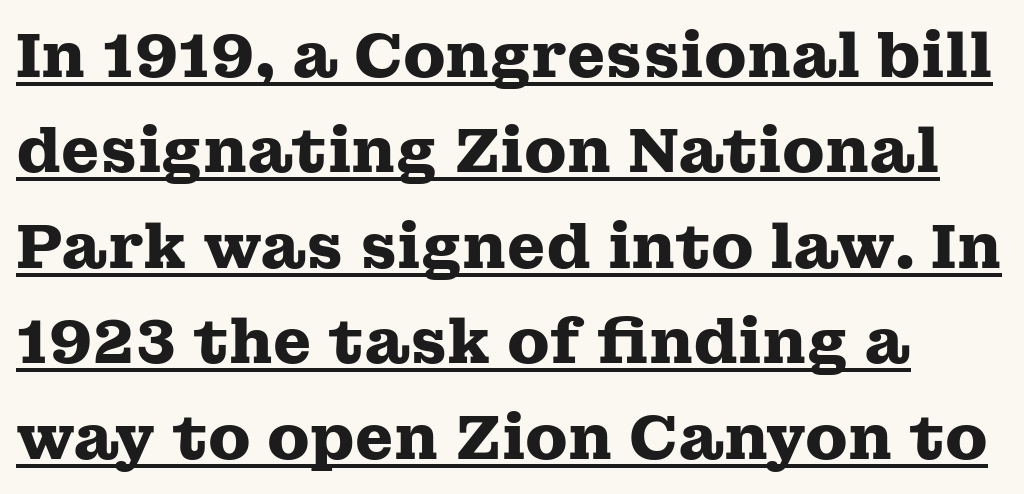
Character widths vary here, with narrow letters taking less room than wide ones. Little horizontal feet cap the strokes, marking this as serif type. Default kerning and tracking; the words read as compact shapes. This is heavy type, rendered in bold. The letters stand straight up with perfectly vertical stems.
